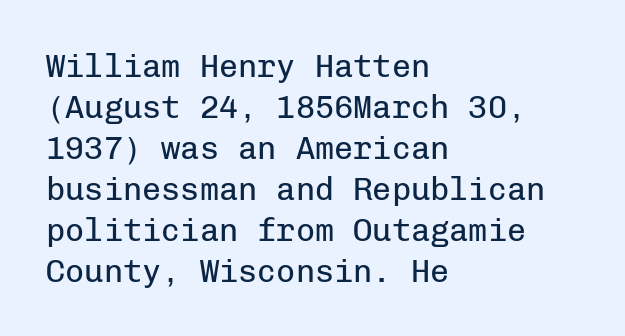
The image shows 32 px regular-weight sans-serif type, upright, monospaced; set left-aligned, normal line spacing (1.28x), normal letter spacing, not underlined; low stroke contrast and a medium x-height.
